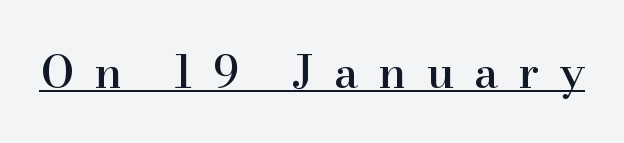
The image shows 45 px serif type, upright; set unusually wide letter spacing (+0.45 em), underlined; high stroke contrast and a small x-height.
